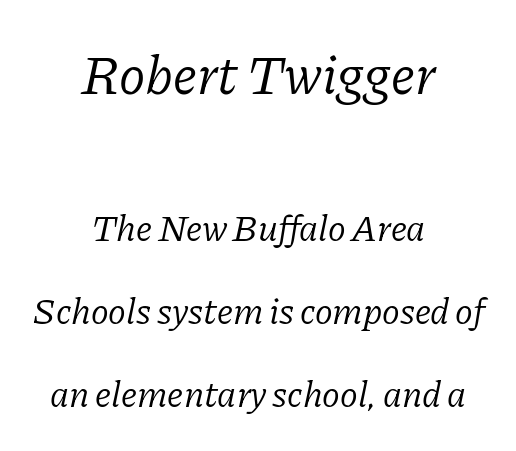
The image shows 55 px light serif type, italic (leaning right); set centered, loose line spacing (2.24x), normal letter spacing, not underlined; the first (top) block is 1.49x larger; low stroke contrast and a medium x-height.
